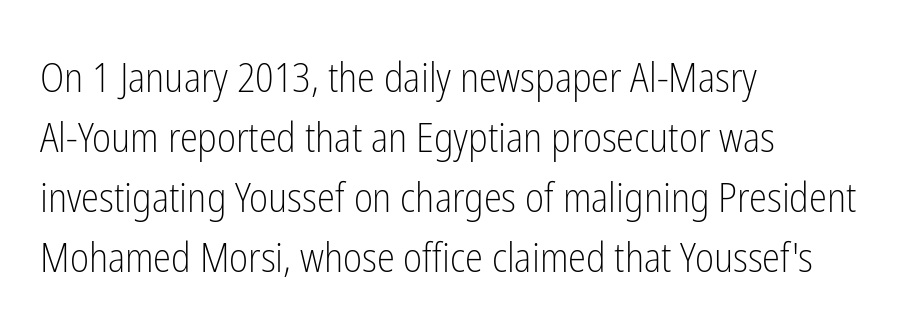
Q: Is the text bold? A: No.
Q: Is the text italic (slanted)? A: No, it is upright.
Q: Is the typeface a serif or a sans-serif typeface? A: Sans-serif.
Q: Is the text underlined? A: No.
Q: How is the paragraph aligned? A: Left-aligned.
Q: Is the spacing between letters normal or unusually wide? A: Normal.
Q: Is the spacing between lines tight, normal or loose? A: Normal.
Q: Width (condensed, normal, or wide)? A: Condensed.
Q: Stroke contrast? A: Low.
Q: x-height? A: Medium.
Q: Monospaced? A: No.
